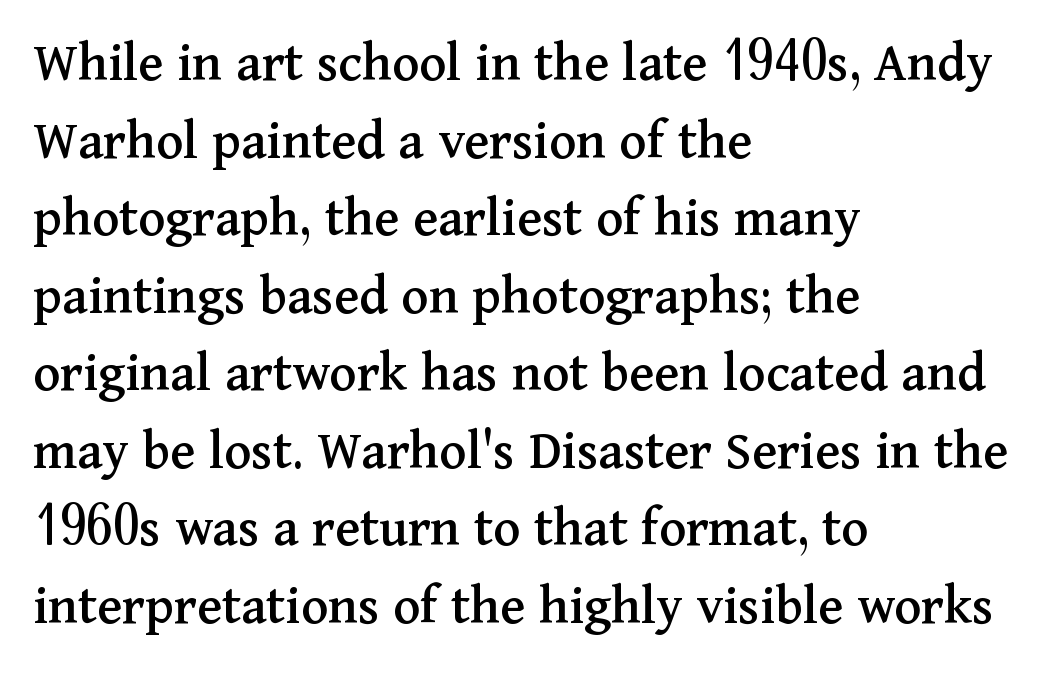
The image shows 57 px serif type, upright; set left-aligned, normal line spacing (1.36x), normal letter spacing, not underlined; medium stroke contrast and a medium x-height.
